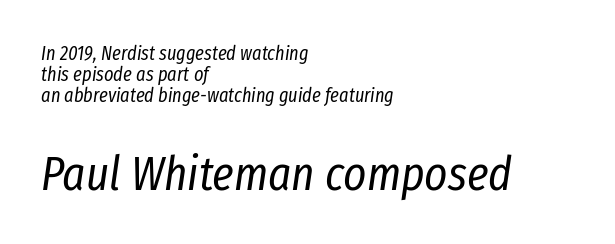
The image shows 49 px regular-weight, condensed type, italic (leaning right); set left-aligned, tight line spacing (1.06x), normal letter spacing, not underlined; the second (bottom) block is 2.45x larger; low stroke contrast and a medium x-height.
